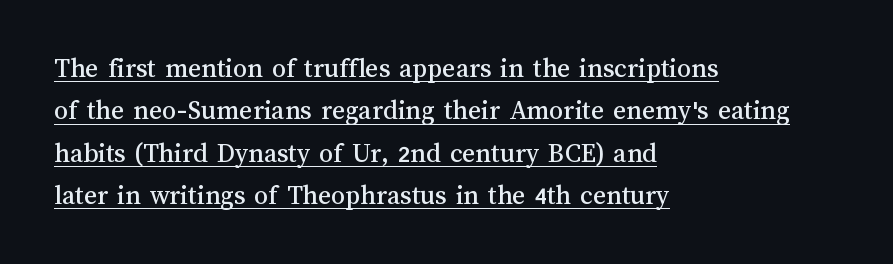
{"italic": "no", "width": "normal", "stroke_contrast": "medium", "x_height": "medium", "monospaced": "no", "underline": "yes", "align": "left", "line_spacing": "normal", "line_spacing_ratio": 1.51, "letter_spacing": "normal", "letter_spacing_em": 0.0, "glyph_px": 28}
